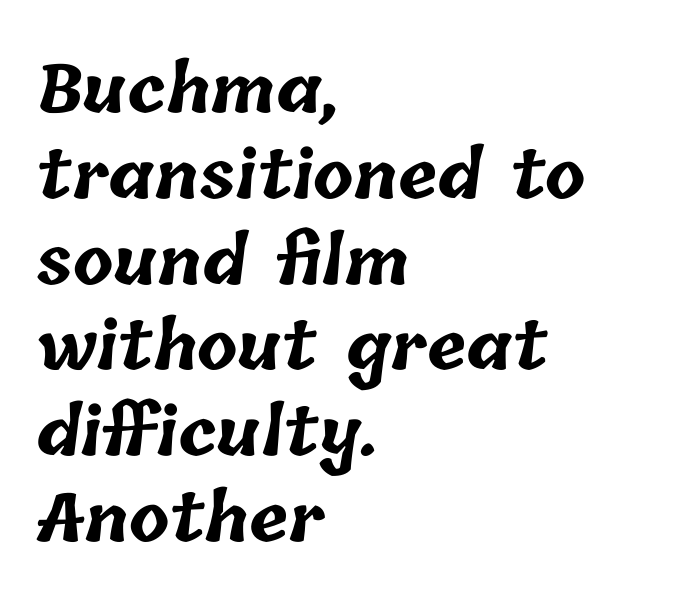
{"bold": "yes", "weight": "bold", "width": "normal", "stroke_contrast": "low", "x_height": "medium", "monospaced": "no", "underline": "no", "align": "left", "line_spacing": "normal", "line_spacing_ratio": 1.3, "letter_spacing": "normal", "letter_spacing_em": 0.0, "glyph_px": 66}
